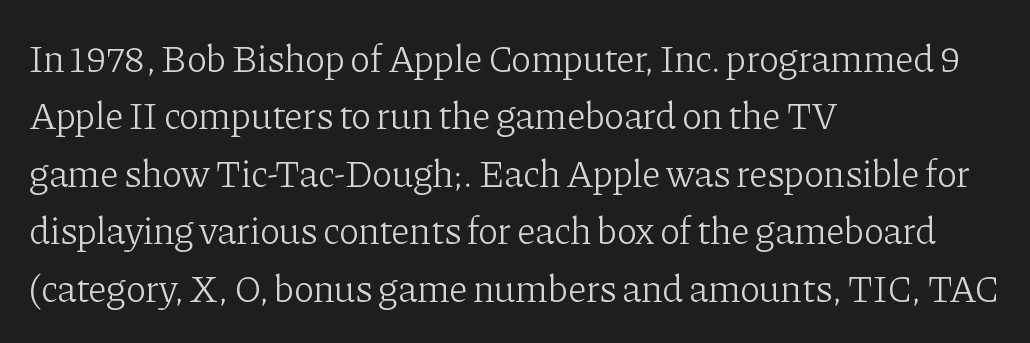
The image shows 38 px light serif type, upright; set left-aligned, normal line spacing (1.51x), normal letter spacing, not underlined; low stroke contrast and a medium x-height.
